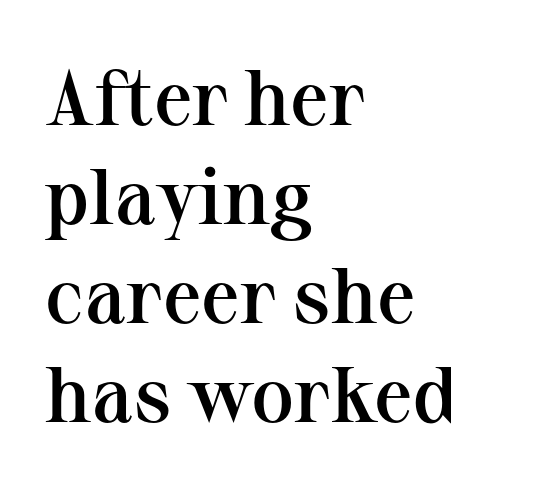
The image shows 78 px semibold serif type, upright; set left-aligned, normal line spacing (1.27x), normal letter spacing, not underlined; medium stroke contrast and a medium x-height.
